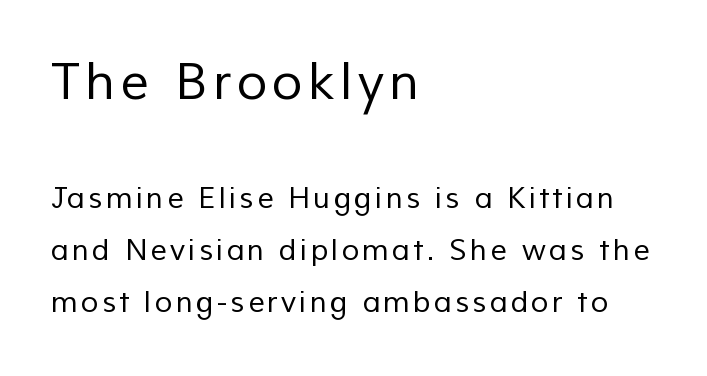
Q: Is the text bold? A: No.
Q: Is the typeface a serif or a sans-serif typeface? A: Sans-serif.
Q: Is the text underlined? A: No.
Q: How is the paragraph aligned? A: Left-aligned.
Q: Which block of text is set in a larger size, the first (top) or the second (bottom)? A: The first (top) one.
Q: Width (condensed, normal, or wide)? A: Normal.
Q: Stroke contrast? A: Low.
Q: x-height? A: Medium.
Q: Monospaced? A: No.
